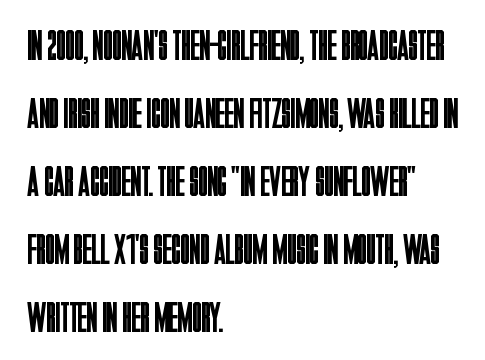
Q: Is the text bold? A: No.
Q: Is the text italic (slanted)? A: No, it is upright.
Q: Is the typeface a serif or a sans-serif typeface? A: Sans-serif.
Q: Is the text underlined? A: No.
Q: How is the paragraph aligned? A: Left-aligned.
Q: Is the spacing between letters normal or unusually wide? A: Normal.
Q: Is the spacing between lines tight, normal or loose? A: Normal.
Q: Width (condensed, normal, or wide)? A: Condensed.
Q: Stroke contrast? A: Low.
Q: x-height? A: Large.
Q: Monospaced? A: No.
